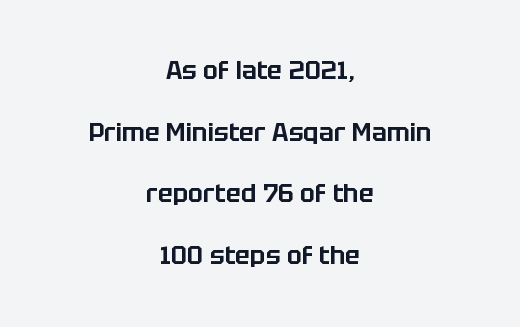
A student would call this center alignment; a typographer would say set centered. Look at the tracking — it's just the regular setting, nothing added. The lettering holds an erect, upright posture throughout. Is there much room between lines? Yes — plenty of vertical air separates them. The string is rendered with underlining switched off.
